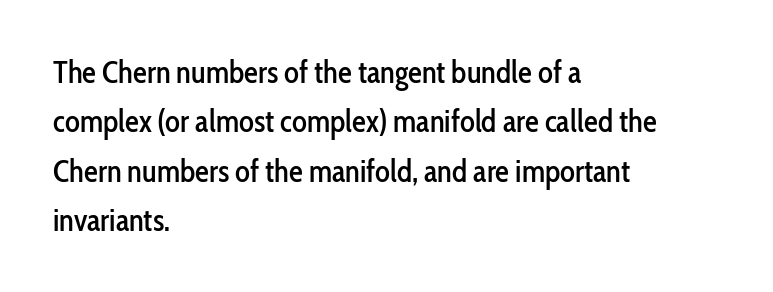
{"serif": "no", "italic": "no", "width": "condensed", "stroke_contrast": "low", "x_height": "medium", "monospaced": "no", "underline": "no", "align": "left", "line_spacing": "normal", "line_spacing_ratio": 1.59, "letter_spacing": "normal", "letter_spacing_em": 0.0, "glyph_px": 31}
